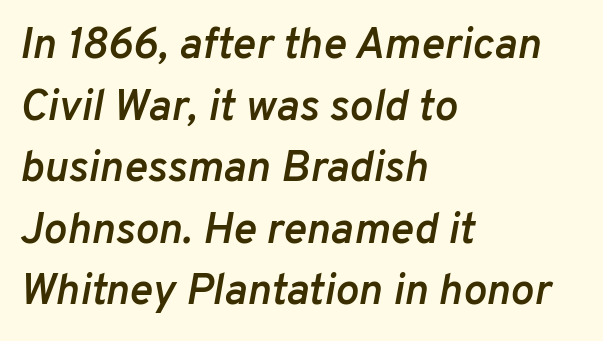
{"italic": "yes", "lean": "right", "slant_degrees": 10, "bold": "semi", "weight": "semibold", "width": "normal", "stroke_contrast": "low", "x_height": "medium", "monospaced": "no", "underline": "no", "align": "left", "line_spacing": "normal", "line_spacing_ratio": 1.4, "letter_spacing": "normal", "letter_spacing_em": 0.0, "glyph_px": 44}
